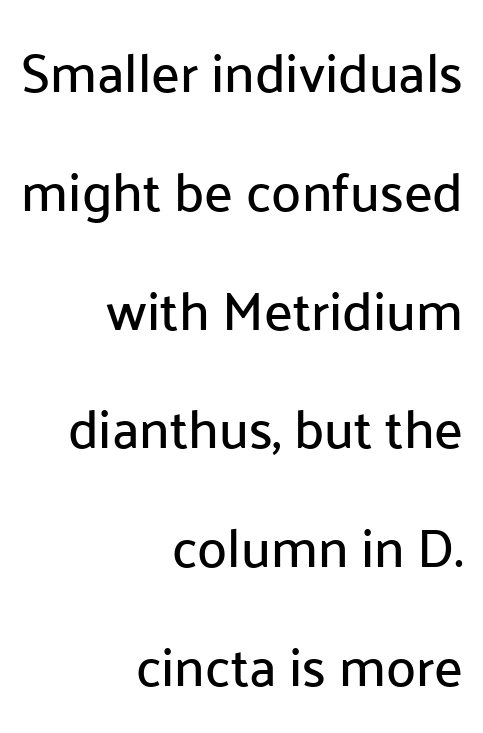
The image shows 54 px sans-serif type, upright; set right-aligned, loose line spacing (2.2x), normal letter spacing, not underlined; low stroke contrast and a medium x-height.
